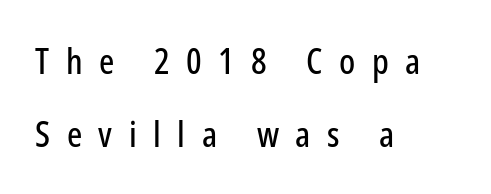
The image shows 36 px condensed sans-serif type, upright; set left-aligned, loose line spacing (2.04x), unusually wide letter spacing (+0.46 em), not underlined; low stroke contrast and a medium x-height.
